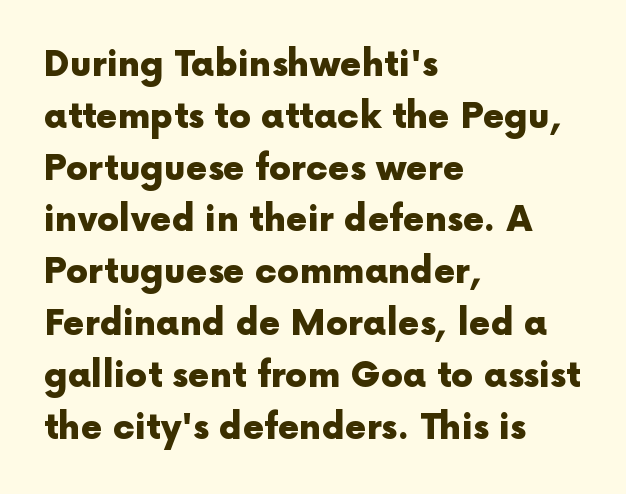
The image shows 35 px heavy sans-serif type, upright; set left-aligned, normal line spacing (1.48x), normal letter spacing, not underlined; a medium x-height.
